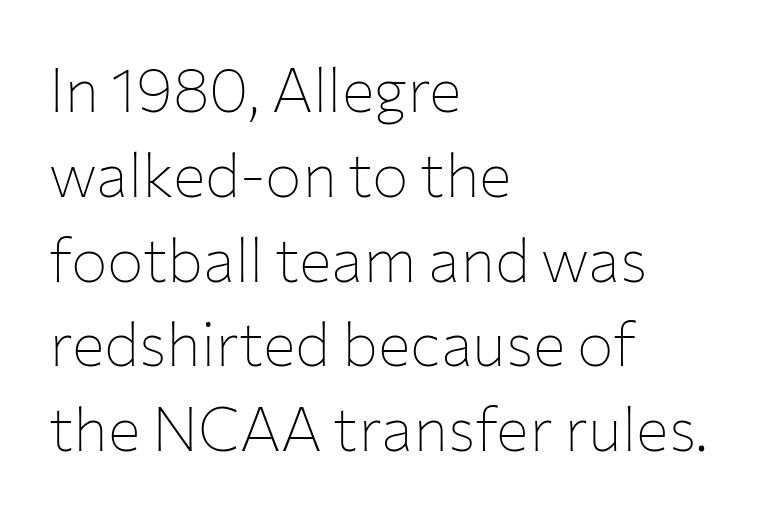
Q: Is the text bold? A: No.
Q: Is the text italic (slanted)? A: No, it is upright.
Q: Is the typeface a serif or a sans-serif typeface? A: Sans-serif.
Q: Is the text underlined? A: No.
Q: How is the paragraph aligned? A: Left-aligned.
Q: Is the spacing between letters normal or unusually wide? A: Normal.
Q: Is the spacing between lines tight, normal or loose? A: Normal.
Q: Width (condensed, normal, or wide)? A: Normal.
Q: Stroke contrast? A: Low.
Q: x-height? A: Medium.
Q: Monospaced? A: No.
